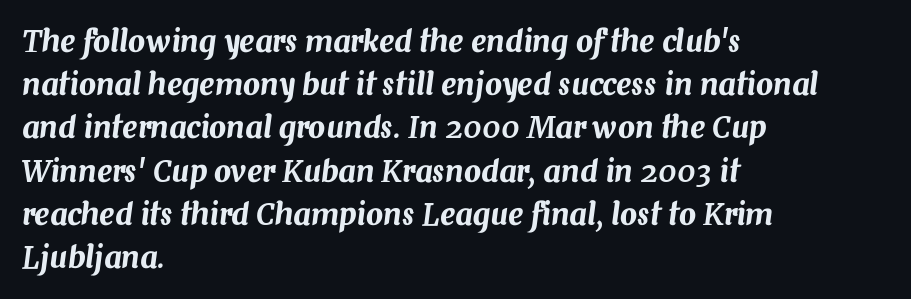
{"italic": "yes", "lean": "right", "slant_degrees": 7, "width": "normal", "stroke_contrast": "medium", "x_height": "medium", "monospaced": "no", "underline": "no", "align": "left", "line_spacing": "normal", "line_spacing_ratio": 1.44, "letter_spacing": "normal", "letter_spacing_em": 0.0, "glyph_px": 30}
